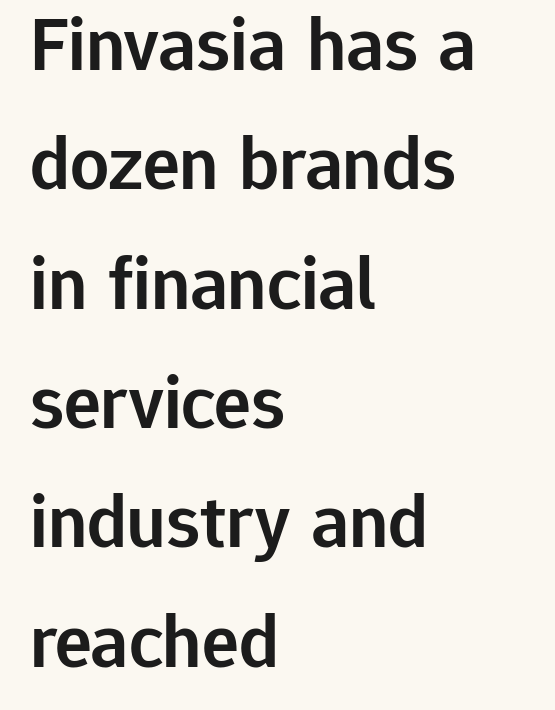
The passage shown is typeset with a sans-serif family. The words here are not underlined. The lines in this sample share a left origin and differ only in where they stop. Do the characters align in a grid? No, the font is proportional. You could call the tracking neutral — neither tight nor loose.
